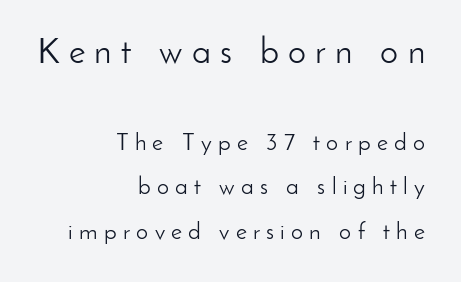
The font sits on the lighter half of the weight spectrum, regular included. The area under the type is left untouched. This is the regular roman posture of the typeface. The face used here appears at its bigger size in the upper chunk. The gaps between neighbouring characters are conspicuously large.
